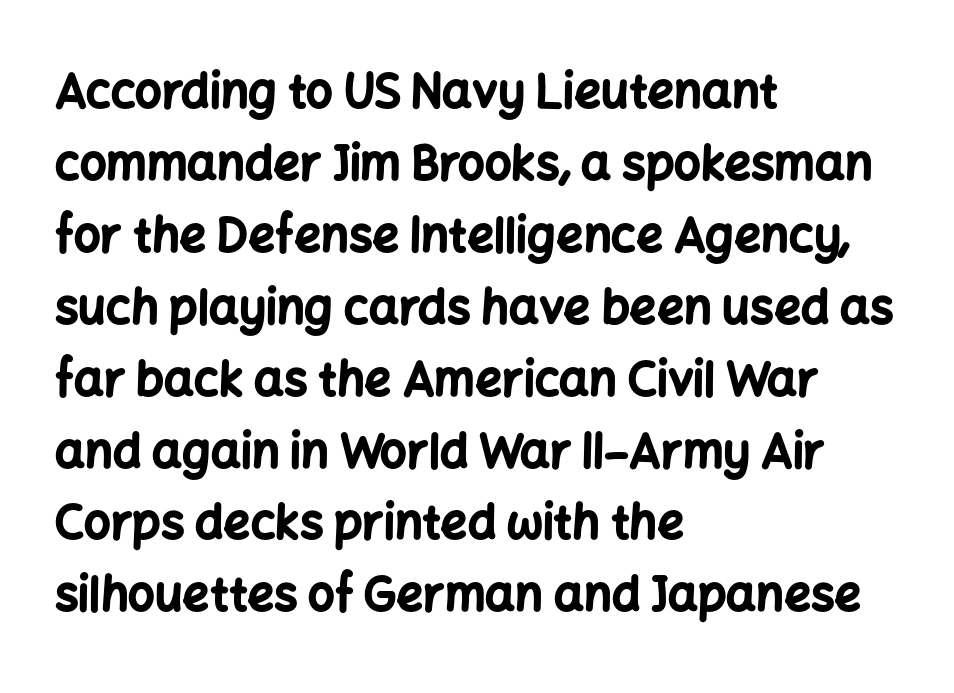
{"serif": "no", "italic": "no", "bold": "yes", "weight": "bold", "width": "normal", "stroke_contrast": "low", "x_height": "medium", "monospaced": "no", "underline": "no", "align": "left", "line_spacing": "normal", "line_spacing_ratio": 1.53, "letter_spacing": "normal", "letter_spacing_em": 0.0, "glyph_px": 47}
